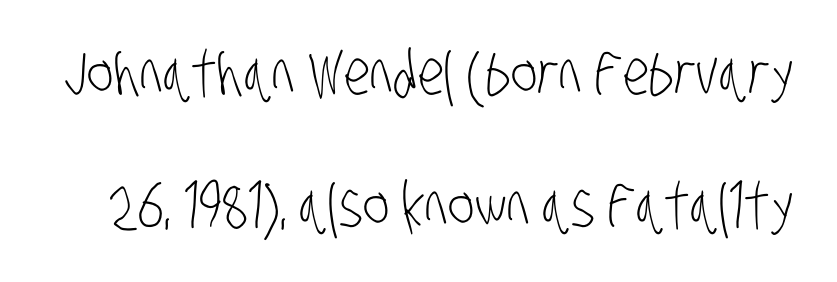
The image shows 62 px light, condensed sans-serif type; set loose line spacing (2.13x), normal letter spacing, not underlined; low stroke contrast and a large x-height.
